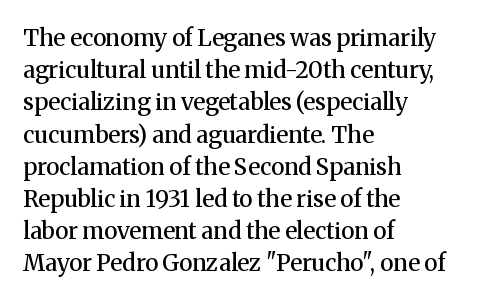
The foot of each line stays bare and open. Evenly set lines give the paragraph a standard silhouette. Left-aligned paragraph, ragged on the right. Does the lettering tilt? It doesn't — this is upright. The line texture is even and compact thanks to regular tracking.
